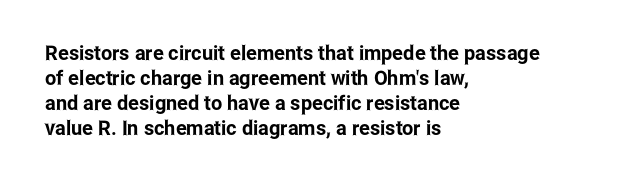
The space between consecutive lines is moderate. The area under the type is left untouched. The letters sit at their default tracking, neither squeezed nor spread. If you drew a line through each stem, it would be perfectly vertical. This rendering uses left alignment, leaving the right contour irregular.
